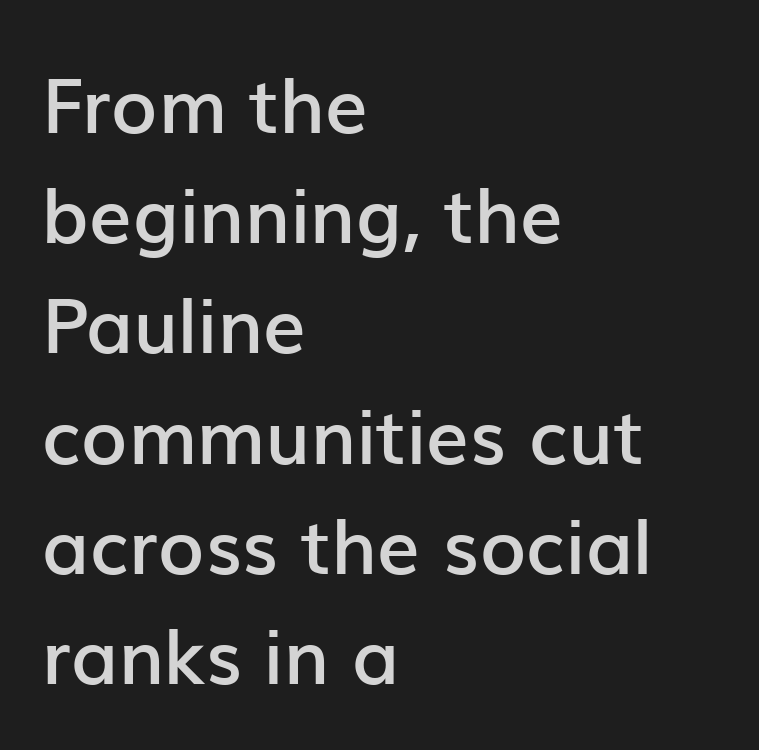
Q: Is the text bold? A: Semi-bold.
Q: Is the text italic (slanted)? A: No, it is upright.
Q: Is the typeface a serif or a sans-serif typeface? A: Sans-serif.
Q: Is the text underlined? A: No.
Q: How is the paragraph aligned? A: Left-aligned.
Q: Is the spacing between letters normal or unusually wide? A: Normal.
Q: Is the spacing between lines tight, normal or loose? A: Normal.
Q: Width (condensed, normal, or wide)? A: Normal.
Q: Stroke contrast? A: Low.
Q: x-height? A: Medium.
Q: Monospaced? A: No.
